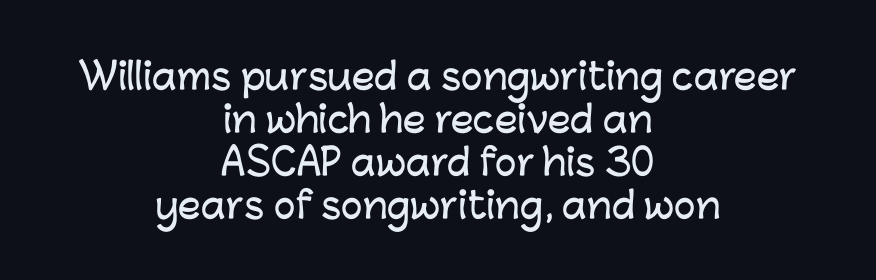
Q: Is the text italic (slanted)? A: No, it is upright.
Q: Is the typeface a serif or a sans-serif typeface? A: Sans-serif.
Q: Is the text underlined? A: No.
Q: How is the paragraph aligned? A: Centered.
Q: Is the spacing between letters normal or unusually wide? A: Normal.
Q: Width (condensed, normal, or wide)? A: Normal.
Q: Stroke contrast? A: Low.
Q: x-height? A: Medium.
Q: Monospaced? A: No.
